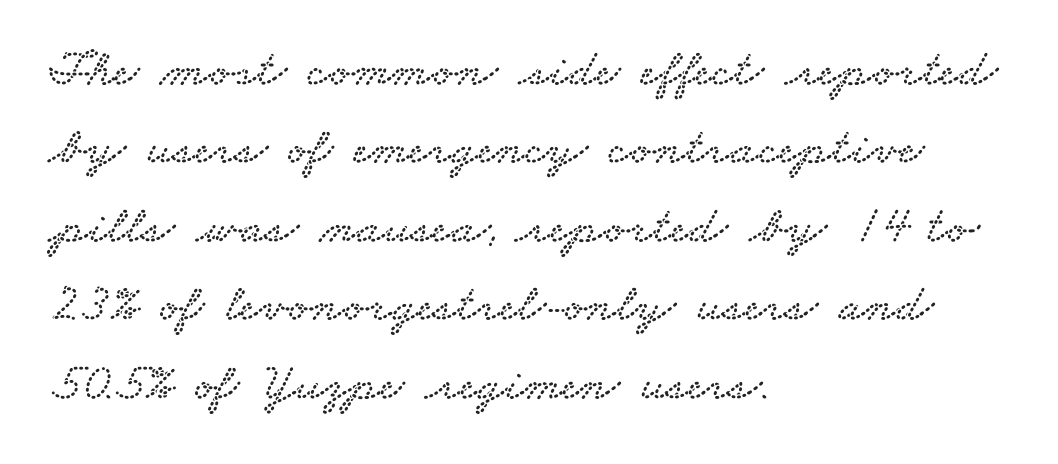
Underline: absent. Each new line begins a customary step beneath the previous one. The rag falls on the right side of this text block. Note the varied advance widths — an 'i' is clearly narrower than an 'm'.
